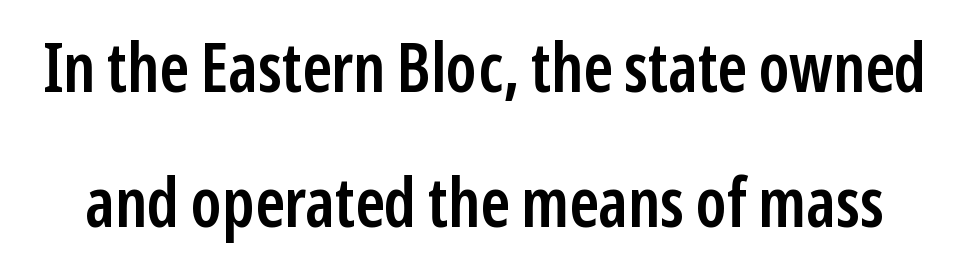
The image shows 68 px semibold, condensed sans-serif type, upright; set loose line spacing (1.99x), normal letter spacing, not underlined; low stroke contrast and a medium x-height.
